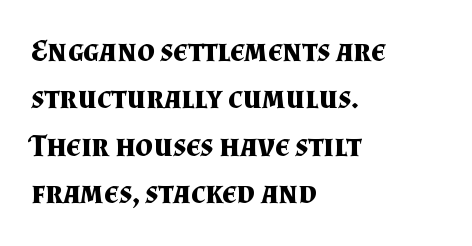
The image shows 31 px bold serif type, upright; set left-aligned, normal line spacing (1.53x), normal letter spacing, not underlined; medium stroke contrast and a small x-height.
